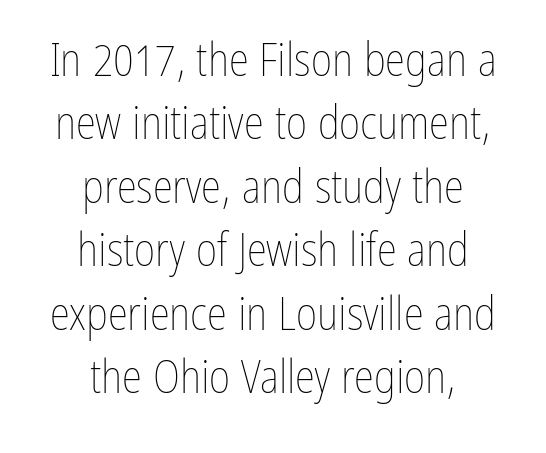
Heaviness? Minimal to ordinary, like unemphasized prose. Proportional: the letters do not fall into vertical columns. The rag falls on both sides of this text block equally. Line spacing here is normal.
